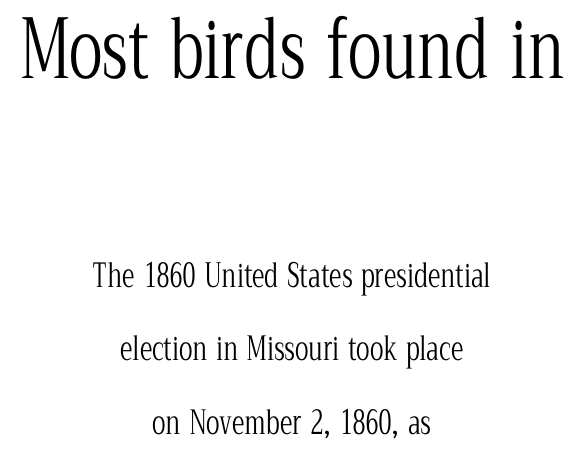
The image shows 79 px light, condensed serif type, upright; set centered, loose line spacing (2.3x), normal letter spacing, not underlined; the first (top) block is 2.47x larger; low stroke contrast and a medium x-height.
